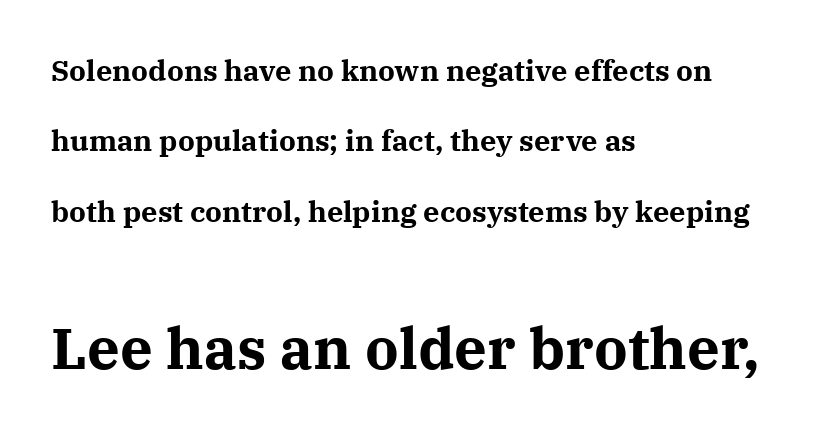
The image shows 58 px bold serif type, upright; set left-aligned, loose line spacing (2.43x), normal letter spacing, not underlined; the second (bottom) block is 2.0x larger; medium stroke contrast and a medium x-height.
